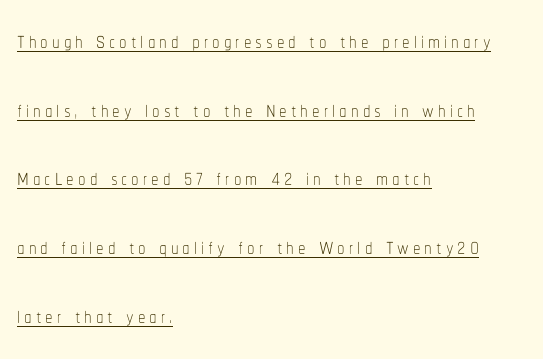
The image shows 30 px thin, condensed type, upright; set left-aligned, loose line spacing (2.29x), underlined; low stroke contrast and a medium x-height.
